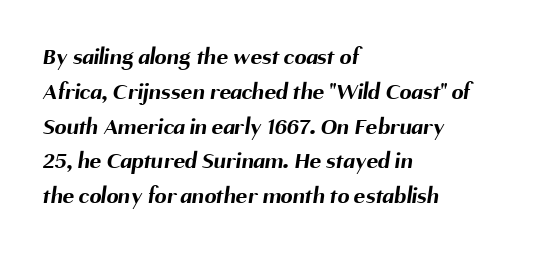
Q: Is the text bold? A: Yes.
Q: Is the text underlined? A: No.
Q: How is the paragraph aligned? A: Left-aligned.
Q: Is the spacing between letters normal or unusually wide? A: Normal.
Q: Is the spacing between lines tight, normal or loose? A: Normal.
